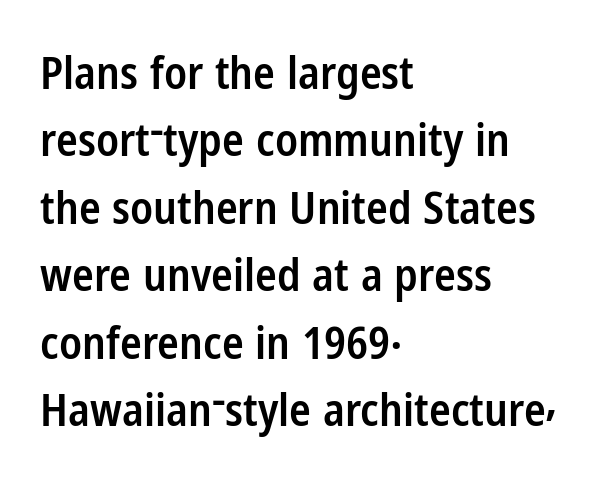
{"serif": "no", "italic": "no", "bold": "semi", "weight": "semibold", "width": "condensed", "stroke_contrast": "low", "x_height": "medium", "monospaced": "no", "underline": "no", "align": "left", "line_spacing": "normal", "line_spacing_ratio": 1.5, "letter_spacing": "normal", "letter_spacing_em": 0.0, "glyph_px": 45}
